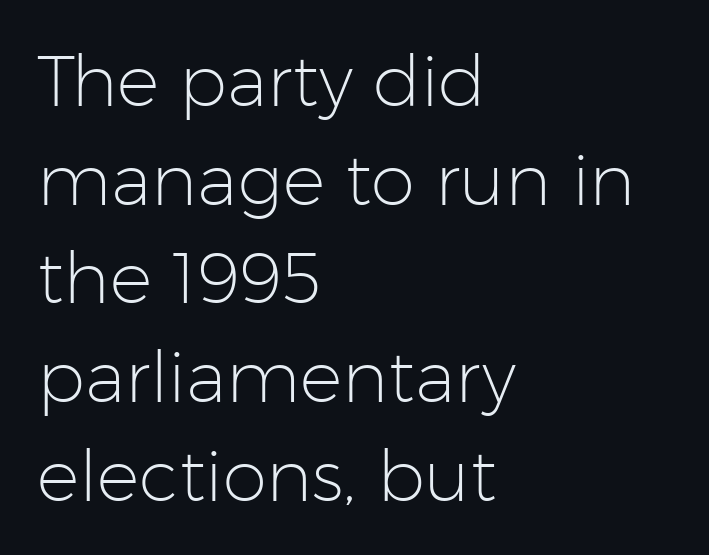
The image shows 71 px light sans-serif type, upright; set left-aligned, normal line spacing (1.39x), normal letter spacing, not underlined; low stroke contrast and a medium x-height.
